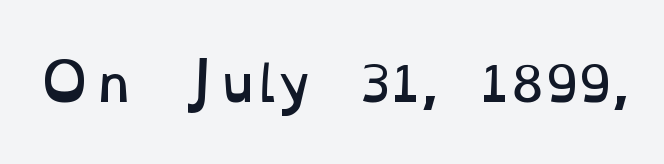
Standard letterfit; no display-style spreading of the glyphs. Words float on clear page, feet unadorned. The letterforms sit at book weight or below. Note the varied advance widths — an 'i' is clearly narrower than an 'm'.
